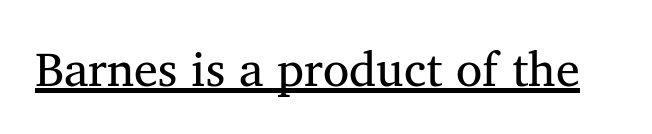
Q: Is the text bold? A: No.
Q: Is the typeface a serif or a sans-serif typeface? A: Serif.
Q: Is the text underlined? A: Yes.
Q: Is the spacing between letters normal or unusually wide? A: Normal.
Q: Width (condensed, normal, or wide)? A: Normal.
Q: Stroke contrast? A: Medium.
Q: x-height? A: Medium.
Q: Monospaced? A: No.
